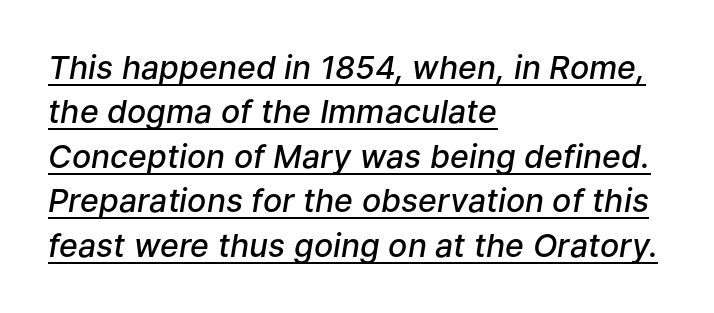
The image shows 32 px semibold type, italic (leaning right); set left-aligned, normal line spacing (1.39x), normal letter spacing, underlined; low stroke contrast and a medium x-height.
